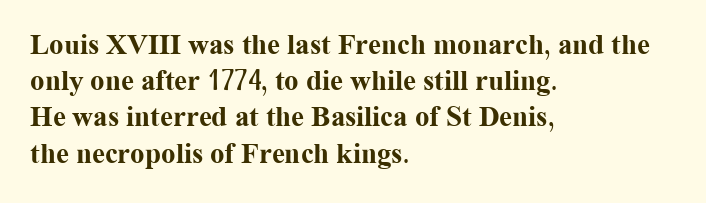
Q: Is the text bold? A: Yes.
Q: Is the text italic (slanted)? A: No, it is upright.
Q: Is the typeface a serif or a sans-serif typeface? A: Serif.
Q: Is the text underlined? A: No.
Q: How is the paragraph aligned? A: Left-aligned.
Q: Is the spacing between letters normal or unusually wide? A: Normal.
Q: Is the spacing between lines tight, normal or loose? A: Normal.
Q: Width (condensed, normal, or wide)? A: Normal.
Q: Stroke contrast? A: Medium.
Q: x-height? A: Medium.
Q: Monospaced? A: No.
